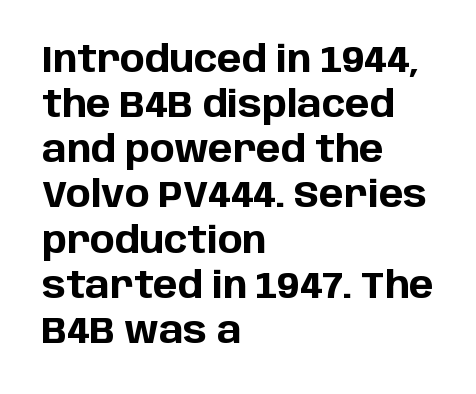
{"serif": "no", "italic": "no", "bold": "yes", "weight": "bold", "width": "normal", "stroke_contrast": "low", "x_height": "large", "monospaced": "no", "underline": "no", "align": "left", "line_spacing_ratio": 1.22, "letter_spacing": "normal", "letter_spacing_em": 0.0, "glyph_px": 37}
